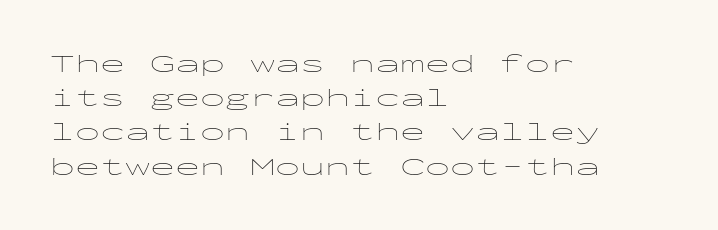
The image shows 25 px text type, upright; set left-aligned, normal line spacing (1.37x), normal letter spacing, not underlined.
